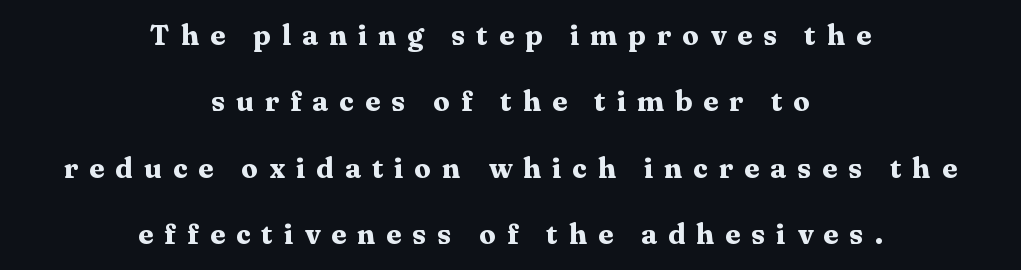
Q: Is the text bold? A: Yes.
Q: Is the text italic (slanted)? A: No, it is upright.
Q: Is the typeface a serif or a sans-serif typeface? A: Serif.
Q: Is the text underlined? A: No.
Q: How is the paragraph aligned? A: Centered.
Q: Is the spacing between letters normal or unusually wide? A: Unusually wide.
Q: Is the spacing between lines tight, normal or loose? A: Loose.
Q: Width (condensed, normal, or wide)? A: Wide.
Q: Stroke contrast? A: Medium.
Q: x-height? A: Medium.
Q: Monospaced? A: No.
